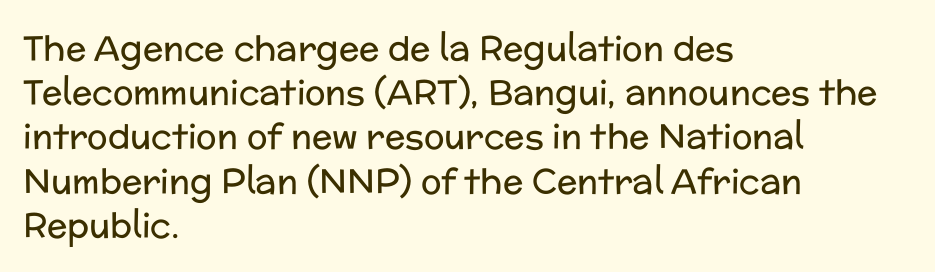
{"serif": "no", "italic": "no", "bold": "no", "weight": "regular", "width": "normal", "stroke_contrast": "low", "x_height": "medium", "monospaced": "no", "underline": "no", "align": "left", "line_spacing": "normal", "line_spacing_ratio": 1.3, "letter_spacing": "normal", "letter_spacing_em": 0.0, "glyph_px": 34}
